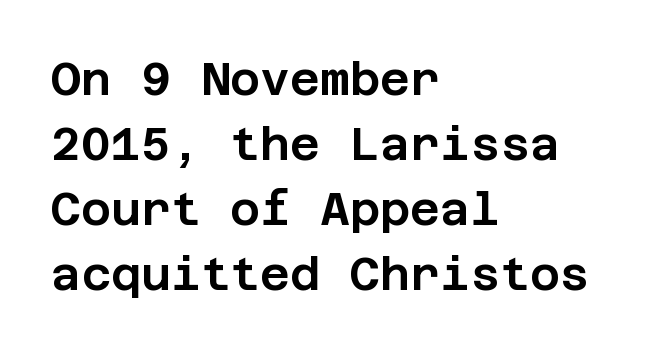
Visually the block forms a straight wall on the left and a jagged coastline on the right. You can tell from the bare stems that sans-serif type was used. Style check: upright. Standard letterfit; no display-style spreading of the glyphs.
